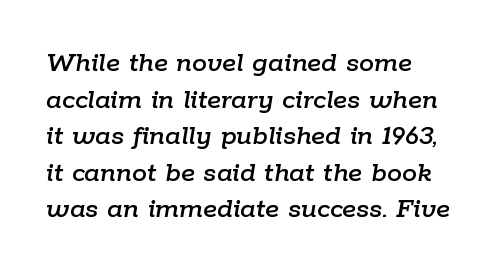
The typesetter chose a ragged-right arrangement here. Looks like regular typesetting: each glyph gets only the width it needs. Underlining? Definitely not there. Characters follow at the spacing the type designer built in. A typesetter would mark this as italic.
